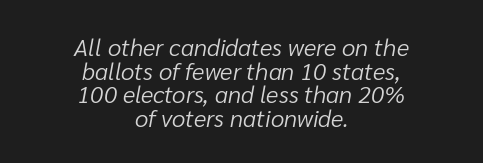
{"italic": "yes", "lean": "right", "slant_degrees": 10, "bold": "no", "underline": "no", "align": "center", "line_spacing": "tight", "line_spacing_ratio": 0.98, "letter_spacing": "normal", "letter_spacing_em": 0.0, "glyph_px": 24}
